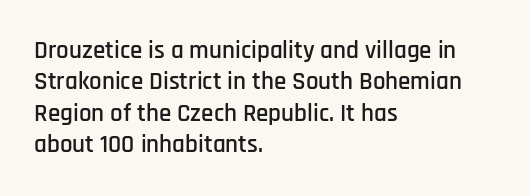
{"italic": "no", "underline": "no", "align": "left", "line_spacing": "normal", "line_spacing_ratio": 1.26, "letter_spacing": "normal", "letter_spacing_em": 0.0, "glyph_px": 25}
